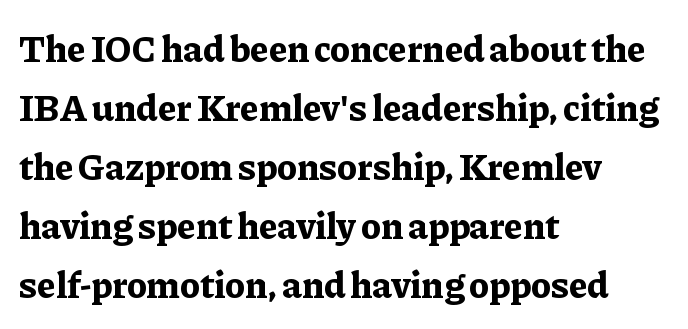
Q: Is the text bold? A: Yes.
Q: Is the text italic (slanted)? A: No, it is upright.
Q: Is the typeface a serif or a sans-serif typeface? A: Serif.
Q: Is the text underlined? A: No.
Q: How is the paragraph aligned? A: Left-aligned.
Q: Is the spacing between letters normal or unusually wide? A: Normal.
Q: Is the spacing between lines tight, normal or loose? A: Normal.
Q: Width (condensed, normal, or wide)? A: Normal.
Q: Stroke contrast? A: Low.
Q: x-height? A: Medium.
Q: Monospaced? A: No.
